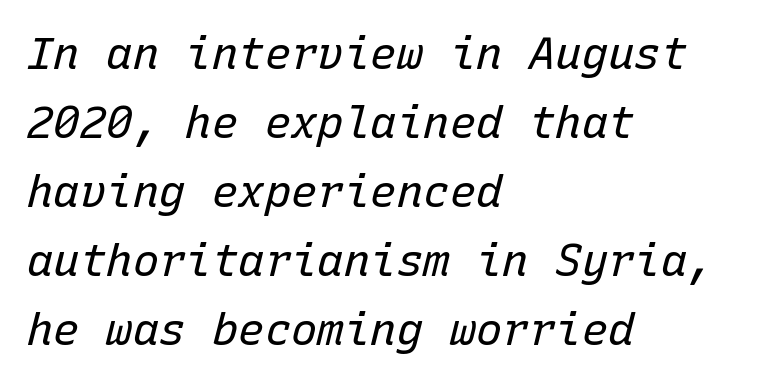
Q: Is the text bold? A: No.
Q: Is the text italic (slanted)? A: Yes, it leans right by about 15 degrees.
Q: Is the text underlined? A: No.
Q: How is the paragraph aligned? A: Left-aligned.
Q: Is the spacing between letters normal or unusually wide? A: Normal.
Q: Is the spacing between lines tight, normal or loose? A: Normal.
Q: Width (condensed, normal, or wide)? A: Normal.
Q: Stroke contrast? A: Low.
Q: x-height? A: Medium.
Q: Monospaced? A: Yes.
